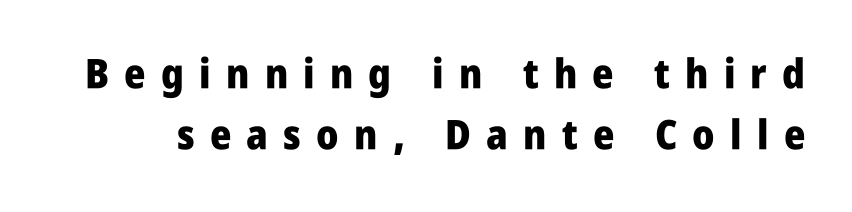
Quick note: underline off. I'd describe the lettering as bold — thick and assertive. Proportional: the letters do not fall into vertical columns. Every stem runs plumb, perpendicular to the baseline. The block of text has a typical density, with ordinary space between rows.
